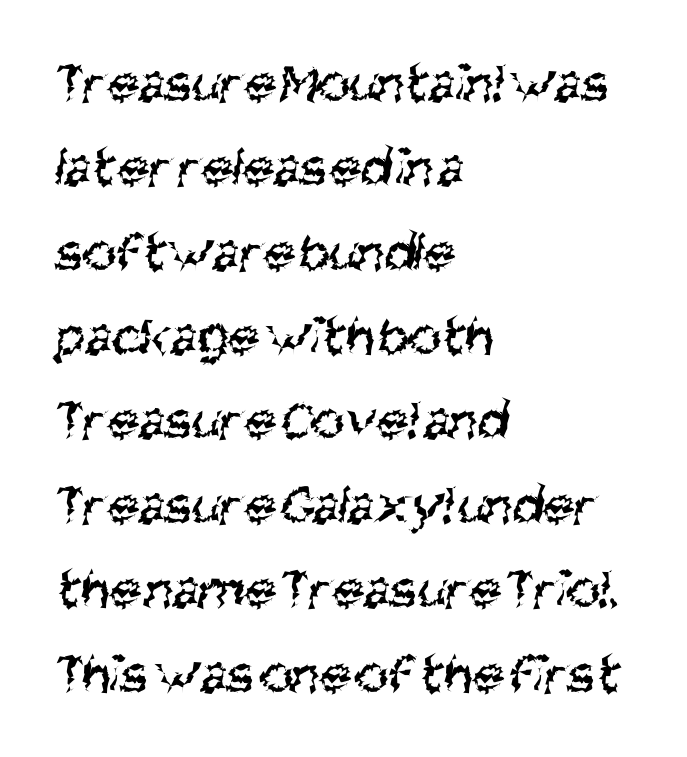
Q: Is the text bold? A: No.
Q: Is the typeface a serif or a sans-serif typeface? A: Sans-serif.
Q: Is the text underlined? A: No.
Q: How is the paragraph aligned? A: Left-aligned.
Q: Is the spacing between letters normal or unusually wide? A: Normal.
Q: Is the spacing between lines tight, normal or loose? A: Normal.
Q: Width (condensed, normal, or wide)? A: Condensed.
Q: Stroke contrast? A: Medium.
Q: x-height? A: Large.
Q: Monospaced? A: No.
